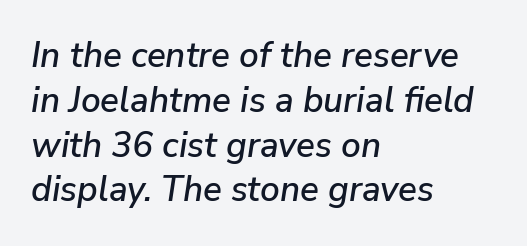
{"italic": "yes", "lean": "right", "slant_degrees": 9, "width": "normal", "stroke_contrast": "low", "x_height": "medium", "monospaced": "no", "underline": "no", "align": "left", "line_spacing": "normal", "line_spacing_ratio": 1.28, "letter_spacing": "normal", "letter_spacing_em": 0.0, "glyph_px": 35}
